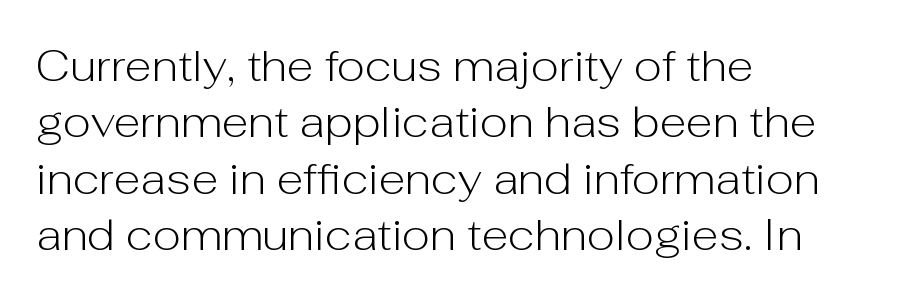
This block has exactly the height ordinary leading produces. The font is comparable to plain body text, perhaps lighter. Quick note: not italic, upright. What stands out about the letter spacing? Nothing — it is the standard amount.
